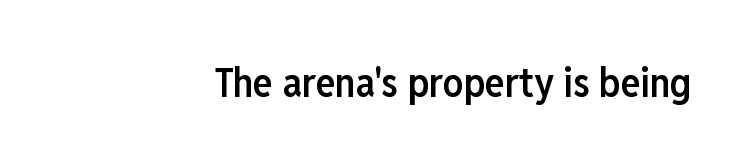
{"serif": "no", "italic": "no", "bold": "semi", "weight": "semibold", "width": "condensed", "stroke_contrast": "low", "x_height": "medium", "monospaced": "no", "underline": "no", "letter_spacing": "normal", "letter_spacing_em": 0.0, "glyph_px": 41}
